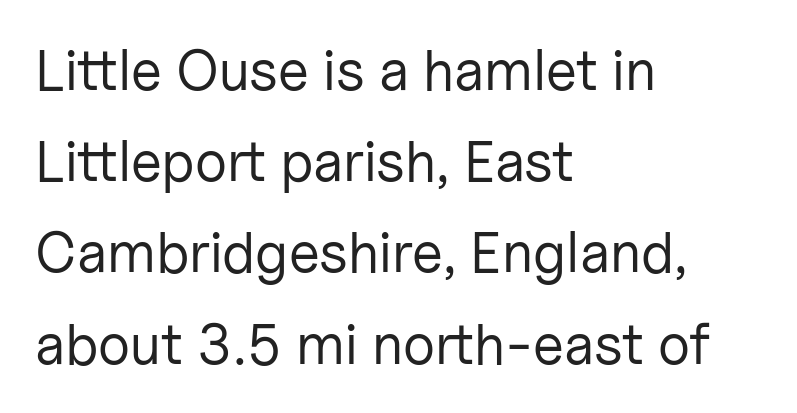
Q: Is the text bold? A: No.
Q: Is the text italic (slanted)? A: No, it is upright.
Q: Is the typeface a serif or a sans-serif typeface? A: Sans-serif.
Q: Is the text underlined? A: No.
Q: How is the paragraph aligned? A: Left-aligned.
Q: Is the spacing between letters normal or unusually wide? A: Normal.
Q: Is the spacing between lines tight, normal or loose? A: Normal.
Q: Width (condensed, normal, or wide)? A: Normal.
Q: Stroke contrast? A: Low.
Q: x-height? A: Medium.
Q: Monospaced? A: No.
